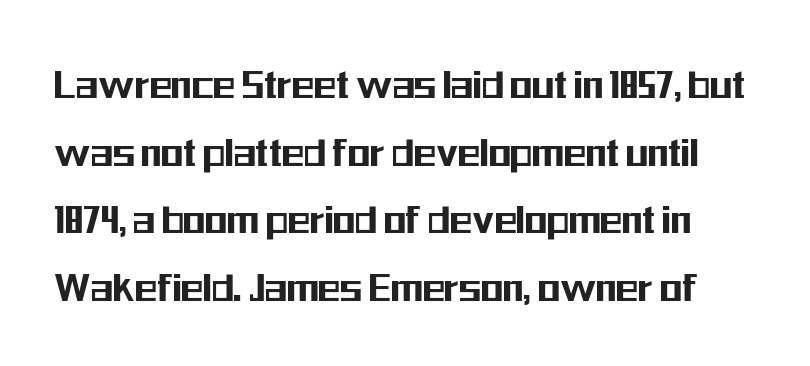
The image shows 46 px condensed sans-serif type, upright; set normal line spacing (1.47x), normal letter spacing, not underlined; medium stroke contrast and a medium x-height.
